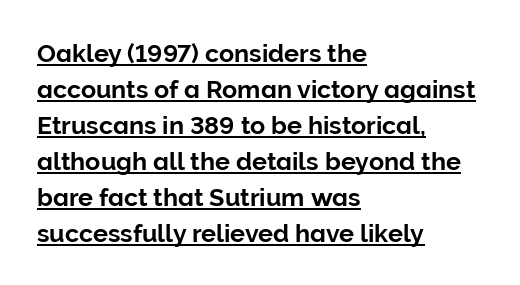
{"italic": "no", "underline": "yes", "align": "left", "line_spacing": "normal", "line_spacing_ratio": 1.44, "letter_spacing": "normal", "letter_spacing_em": 0.0, "glyph_px": 25}
